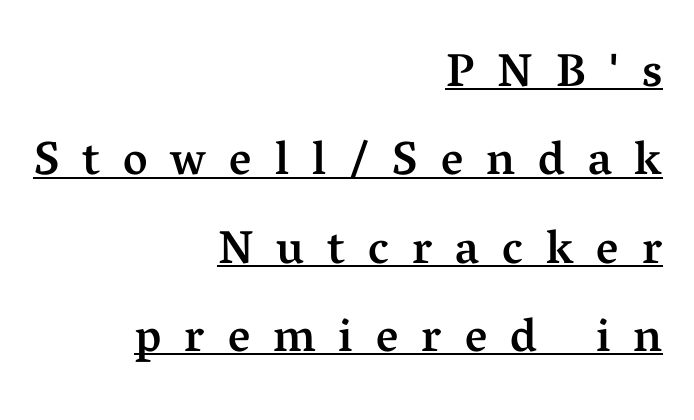
The passage shown has open, widely tracked lettering throughout. A bit beefed up — I'd call it semibold rather than bold. These lines are composed in type with serifs. The letters stand upright; this is a roman face.
